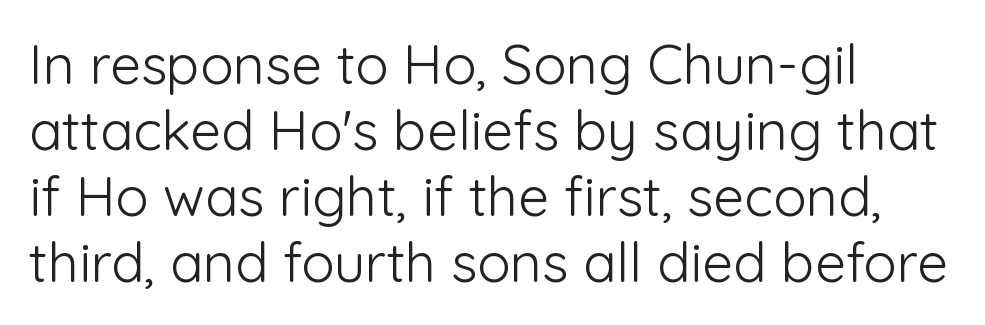
The image shows 55 px light sans-serif type, upright; set left-aligned, line spacing 1.2x, normal letter spacing, not underlined; low stroke contrast and a medium x-height.
